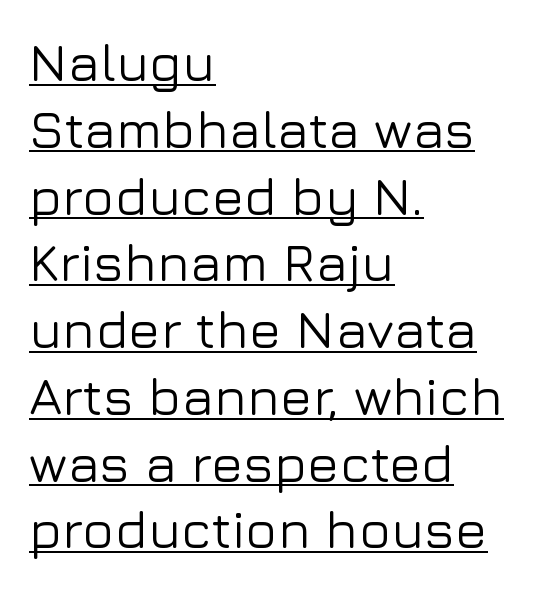
Character widths vary here, with narrow letters taking less room than wide ones. Style check: upright. Teacher's note: observe the even left margin — that is flush-left alignment. Line spacing here is normal.
